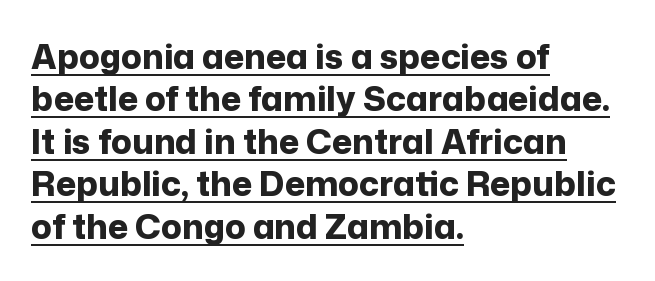
The image shows 34 px bold sans-serif type, upright; set left-aligned, normal line spacing (1.25x), normal letter spacing, underlined; low stroke contrast and a medium x-height.
